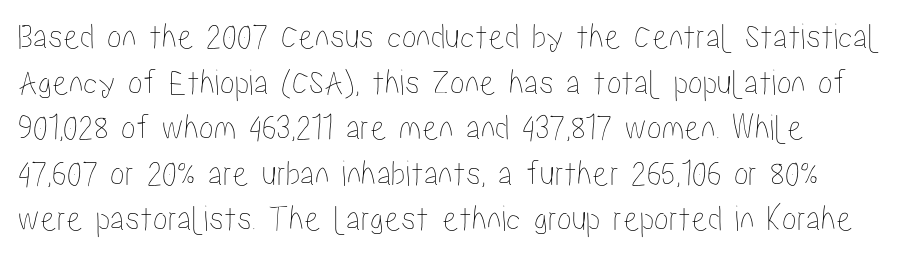
Q: Is the text italic (slanted)? A: No, it is upright.
Q: Is the text underlined? A: No.
Q: How is the paragraph aligned? A: Left-aligned.
Q: Is the spacing between letters normal or unusually wide? A: Normal.
Q: Width (condensed, normal, or wide)? A: Condensed.
Q: Stroke contrast? A: Low.
Q: x-height? A: Medium.
Q: Monospaced? A: No.
